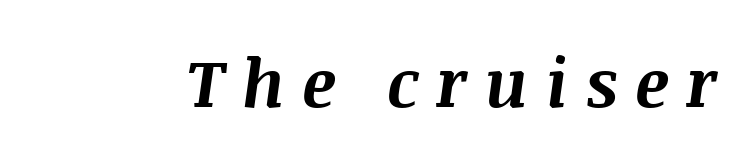
Q: Is the text bold? A: Yes.
Q: Is the text italic (slanted)? A: Yes, it leans right by about 8 degrees.
Q: Is the text underlined? A: No.
Q: Is the spacing between letters normal or unusually wide? A: Unusually wide.
Q: Width (condensed, normal, or wide)? A: Normal.
Q: Stroke contrast? A: Medium.
Q: x-height? A: Large.
Q: Monospaced? A: No.
